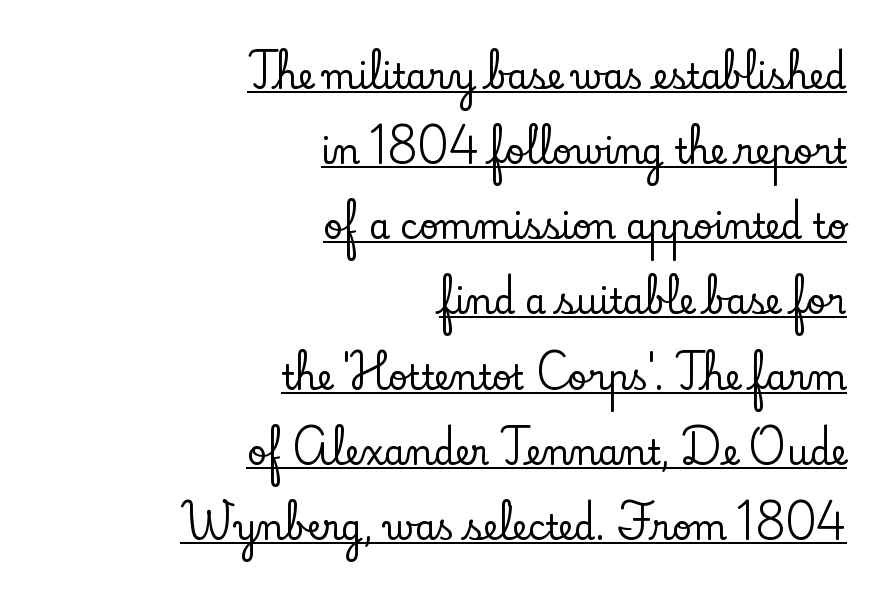
A continuous stroke trails under the words, as in a hyperlink. In terms of letterform style, serifs are clearly present. These lines stand farther apart than default settings would place them. The ragged edge is on the left, which tells us the setting is flush right. Between one letter and the next there's only the usual sliver of space. Posture: straight, roman, zero tilt.
